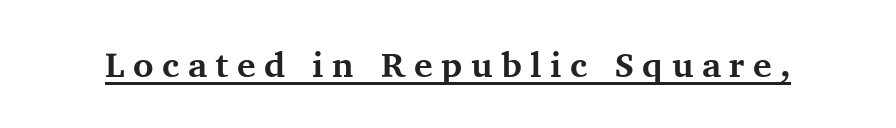
A serif font was chosen for this passage. Tall strokes in this sample are plumb rather than angled. Is the letter spacing exaggerated? Yes — the characters are pushed far apart. Does the weight exceed regular? Yes, all the way to bold. Descenders here cross a horizontal rule under the line.
